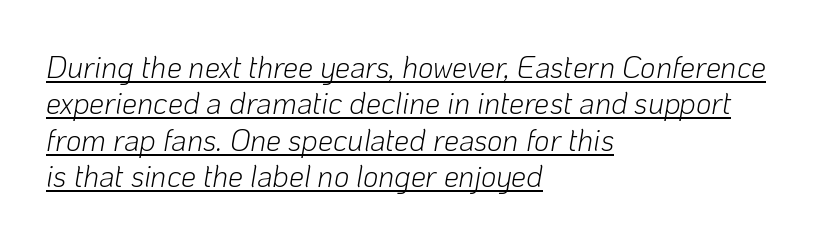
The image shows 30 px light type, italic (leaning right); set left-aligned, line spacing 1.21x, normal letter spacing, underlined; low stroke contrast and a medium x-height.
